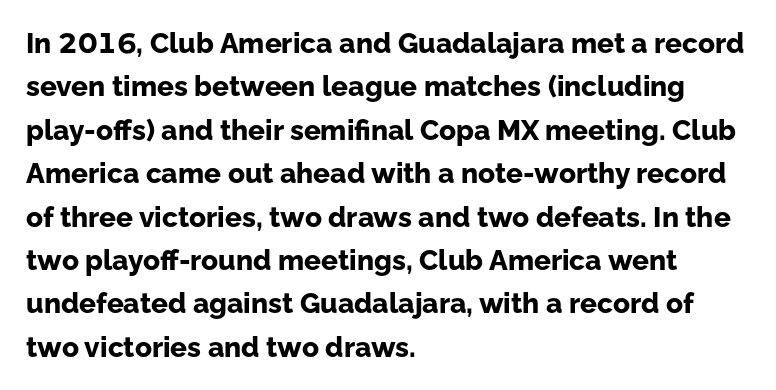
Q: Is the text bold? A: Yes.
Q: Is the text italic (slanted)? A: No, it is upright.
Q: Is the typeface a serif or a sans-serif typeface? A: Sans-serif.
Q: Is the text underlined? A: No.
Q: How is the paragraph aligned? A: Left-aligned.
Q: Is the spacing between letters normal or unusually wide? A: Normal.
Q: Is the spacing between lines tight, normal or loose? A: Normal.
Q: Width (condensed, normal, or wide)? A: Normal.
Q: Stroke contrast? A: Low.
Q: x-height? A: Medium.
Q: Monospaced? A: No.
